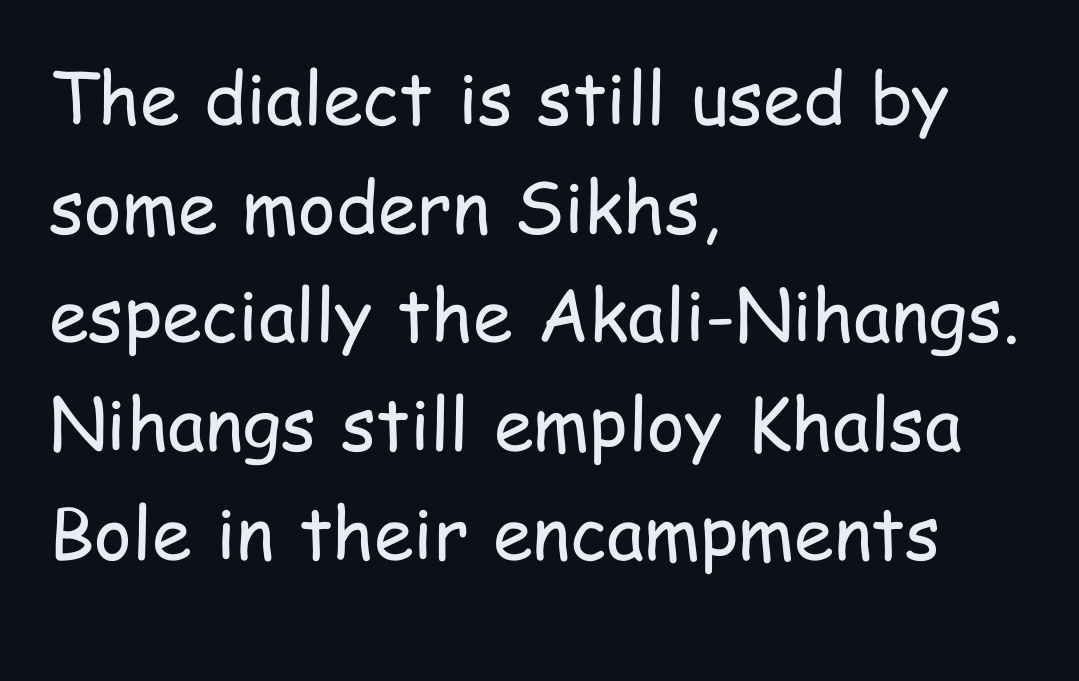
{"serif": "no", "italic": "no", "bold": "no", "weight": "regular", "width": "condensed", "stroke_contrast": "low", "x_height": "medium", "monospaced": "no", "underline": "no", "align": "left", "line_spacing": "normal", "line_spacing_ratio": 1.51, "letter_spacing": "normal", "letter_spacing_em": 0.0, "glyph_px": 72}
